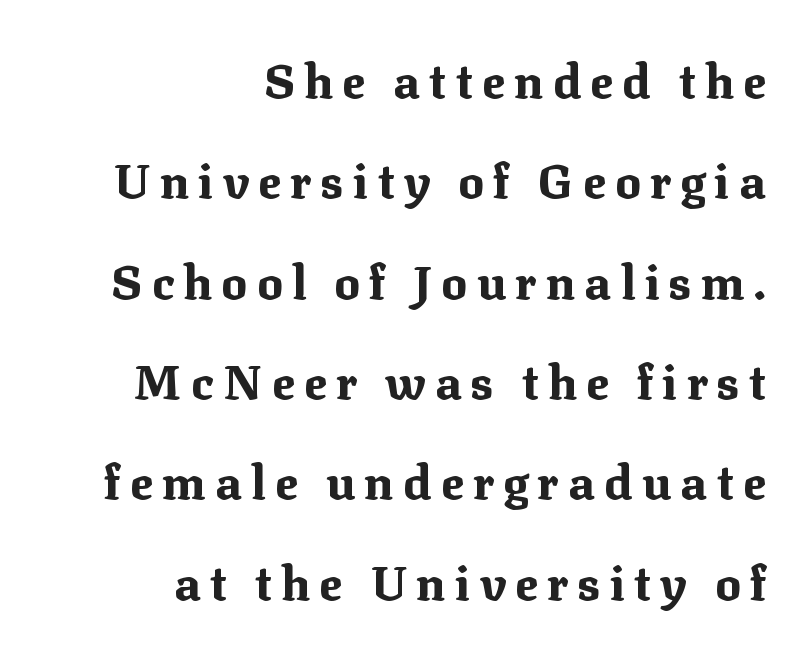
The line-height multiplier appears high, well above default. Just letters on the line, the space beneath them empty. Weight: bold. It's the straight-up-and-down kind of type. A student would call this right alignment; a typographer would say flush right, rag left. A typesetter would call this proportional, since set widths differ per character.
